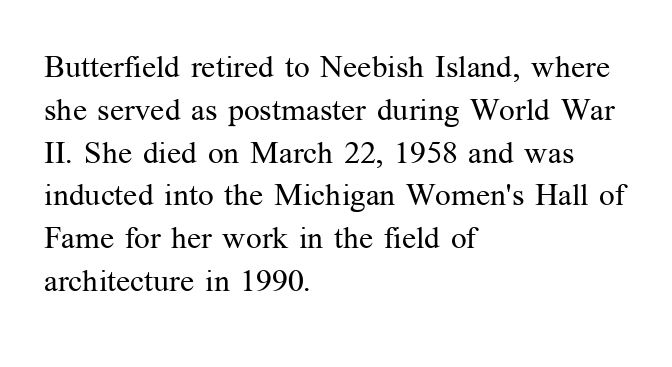
{"serif": "yes", "italic": "no", "bold": "no", "weight": "regular", "width": "normal", "stroke_contrast": "medium", "x_height": "medium", "monospaced": "no", "underline": "no", "align": "left", "line_spacing": "normal", "line_spacing_ratio": 1.38, "letter_spacing": "normal", "letter_spacing_em": 0.0, "glyph_px": 31}
